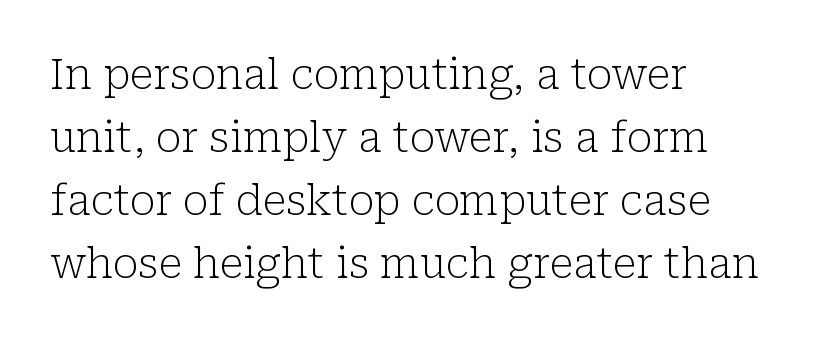
The type is set solid horizontally, with unmodified tracking. A quiet, ordinary-to-light weight characterises the typeface. The passage shown is typeset with a serif family. The space between consecutive lines is moderate. All the whitespace from short lines collects on the right.
